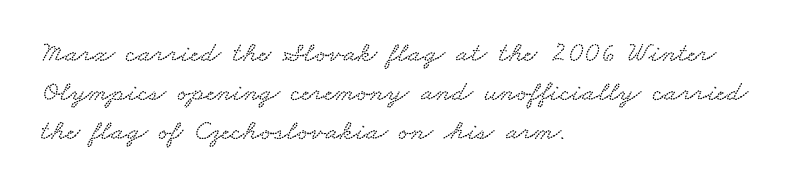
The image shows 29 px wide type; set left-aligned, normal line spacing (1.35x), normal letter spacing, not underlined; low stroke contrast and a small x-height.
